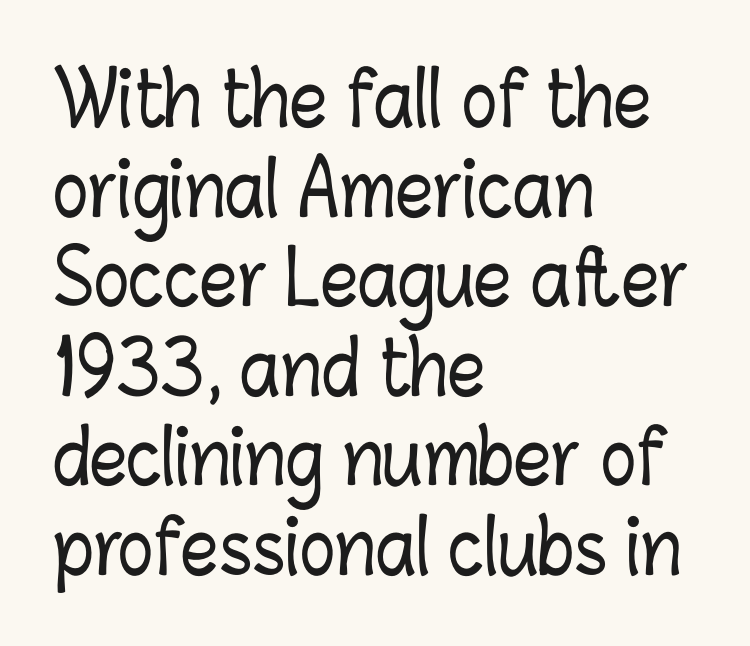
{"italic": "no", "width": "condensed", "stroke_contrast": "low", "x_height": "medium", "monospaced": "no", "underline": "no", "align": "left", "line_spacing_ratio": 1.21, "letter_spacing": "normal", "letter_spacing_em": 0.0, "glyph_px": 74}
